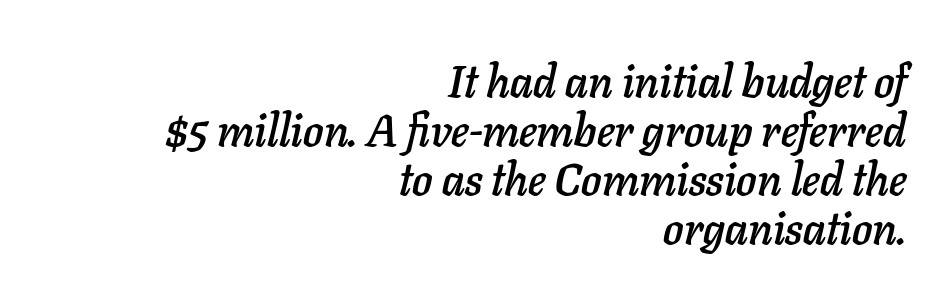
This rendering uses right alignment, leaving the left contour irregular. The glyphs look as if they've been sheared to an angle. Note the varied advance widths — an 'i' is clearly narrower than an 'm'. Glyph-to-glyph distance matches everyday printed text.
